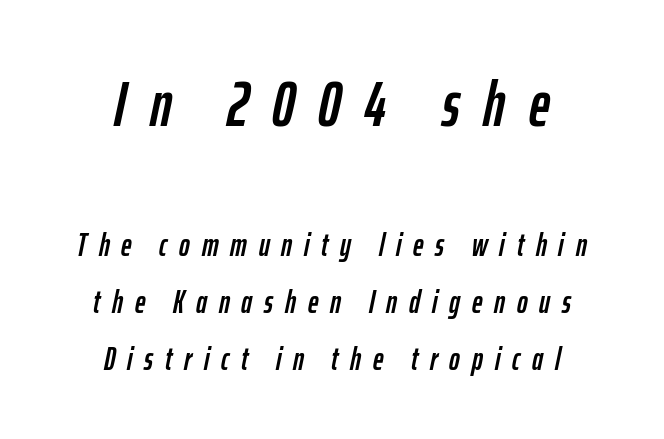
Short note: letters widely spaced. This sample has the flowing, uneven cadence of proportional lettering. The more generous point size was reserved for the upper chunk. The lines are quadded center.
